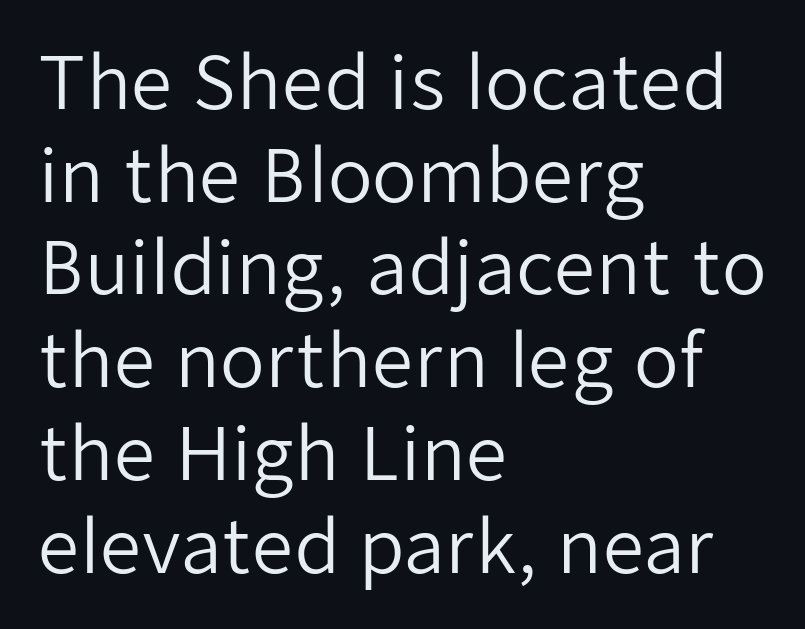
These lines sit exactly where default settings would place them. Do the letters lean? They stand straight. How are the letters spaced? Ordinarily, with no added tracking. This sample is left-justified, so line endings fall wherever the words run out. Classification — sans serif.
